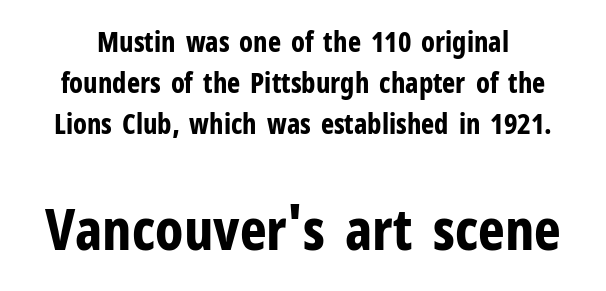
Q: Is the text bold? A: Yes.
Q: Is the text italic (slanted)? A: No, it is upright.
Q: Is the typeface a serif or a sans-serif typeface? A: Sans-serif.
Q: Is the text underlined? A: No.
Q: Is the spacing between letters normal or unusually wide? A: Normal.
Q: Is the spacing between lines tight, normal or loose? A: Normal.
Q: Which block of text is set in a larger size, the first (top) or the second (bottom)? A: The second (bottom) one.
Q: Width (condensed, normal, or wide)? A: Condensed.
Q: Stroke contrast? A: Low.
Q: x-height? A: Medium.
Q: Monospaced? A: No.
